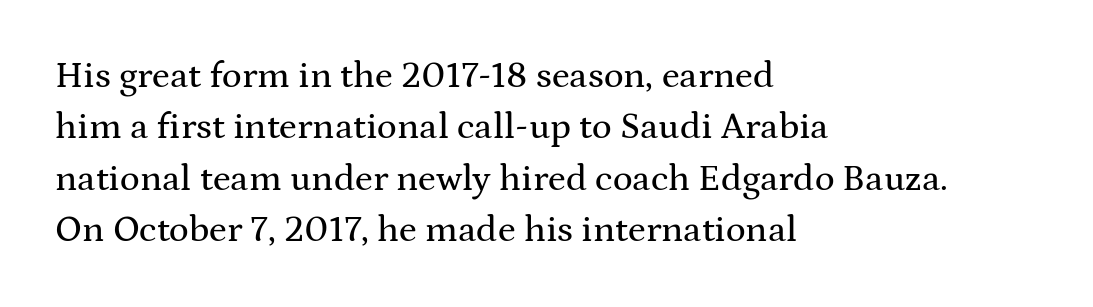
The image shows 37 px wide serif type, upright; set left-aligned, normal line spacing (1.39x), normal letter spacing, not underlined; medium stroke contrast and a medium x-height.
